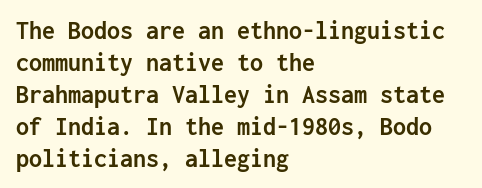
Q: Is the text bold? A: Yes.
Q: Is the text italic (slanted)? A: No, it is upright.
Q: Is the text underlined? A: No.
Q: How is the paragraph aligned? A: Left-aligned.
Q: Is the spacing between letters normal or unusually wide? A: Normal.
